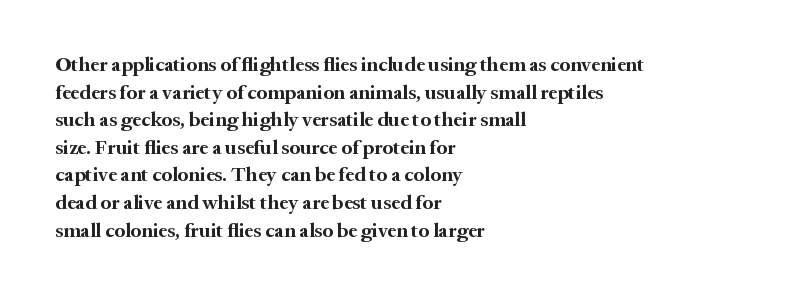
Q: Is the text bold? A: Yes.
Q: Is the text italic (slanted)? A: No, it is upright.
Q: Is the text underlined? A: No.
Q: How is the paragraph aligned? A: Left-aligned.
Q: Is the spacing between letters normal or unusually wide? A: Normal.
Q: Is the spacing between lines tight, normal or loose? A: Normal.
